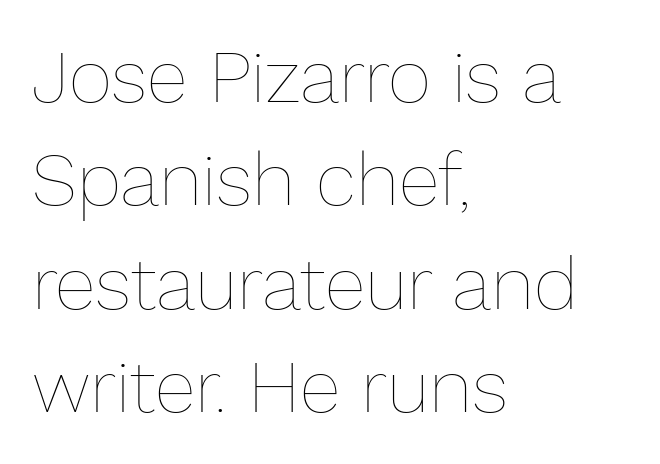
The image shows 75 px thin type, upright; set left-aligned, normal line spacing (1.38x), normal letter spacing, not underlined; low stroke contrast and a medium x-height.
